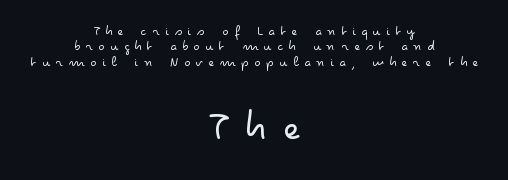
This sample has the flowing, uneven cadence of proportional lettering. Whoever set this made the second block the dominant, larger element. Horizontal bands of white between lines are thin slivers. Summary of weight: not heavy and not bold. This sample is center-justified, so both line endings float freely.
